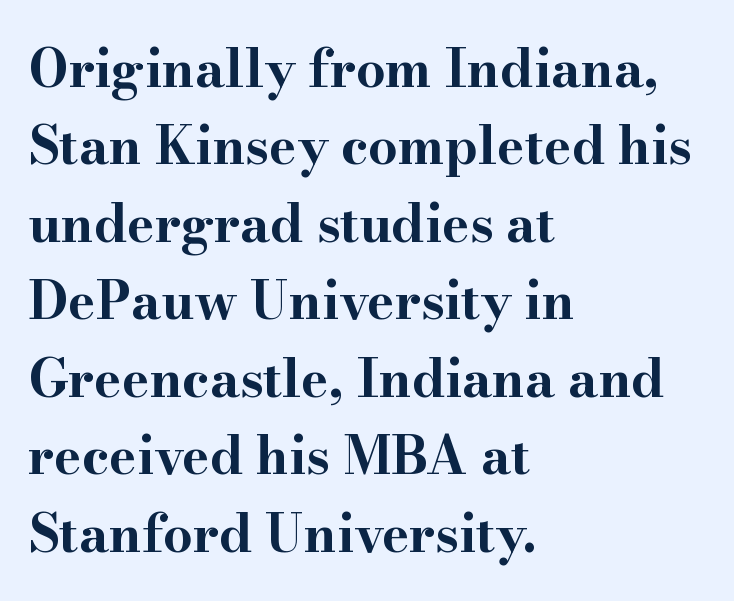
There is no visible air inserted between adjacent glyphs. Plain, unruled lines of type. Proportional: the letters do not fall into vertical columns. The designer went with a serif here, giving each stem small feet. These lines are set flush left with a ragged right edge.
